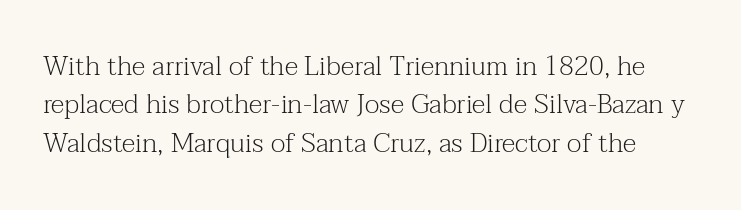
The image shows 27 px text type, upright; set normal line spacing (1.42x), normal letter spacing, not underlined.
